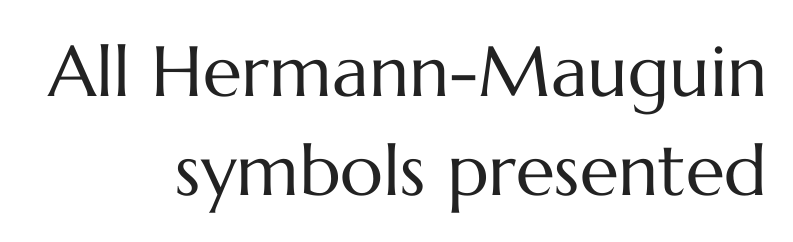
{"italic": "no", "bold": "no", "weight": "regular", "width": "normal", "stroke_contrast": "medium", "x_height": "medium", "monospaced": "no", "underline": "no", "align": "right", "line_spacing": "normal", "line_spacing_ratio": 1.4, "letter_spacing": "normal", "letter_spacing_em": 0.0, "glyph_px": 71}
